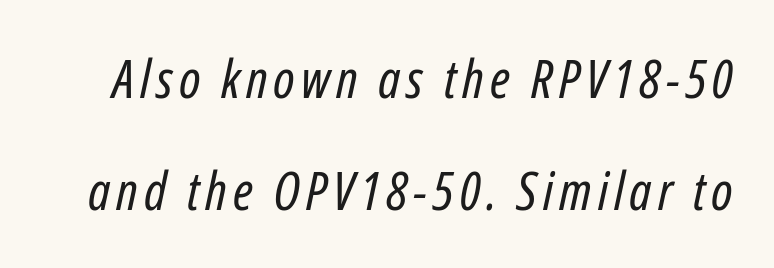
Only glyphs here, with clear space below each row. Looks like regular typesetting: each glyph gets only the width it needs. Rendered with sloped, italic letterforms. The line-height multiplier appears high, well above default.
